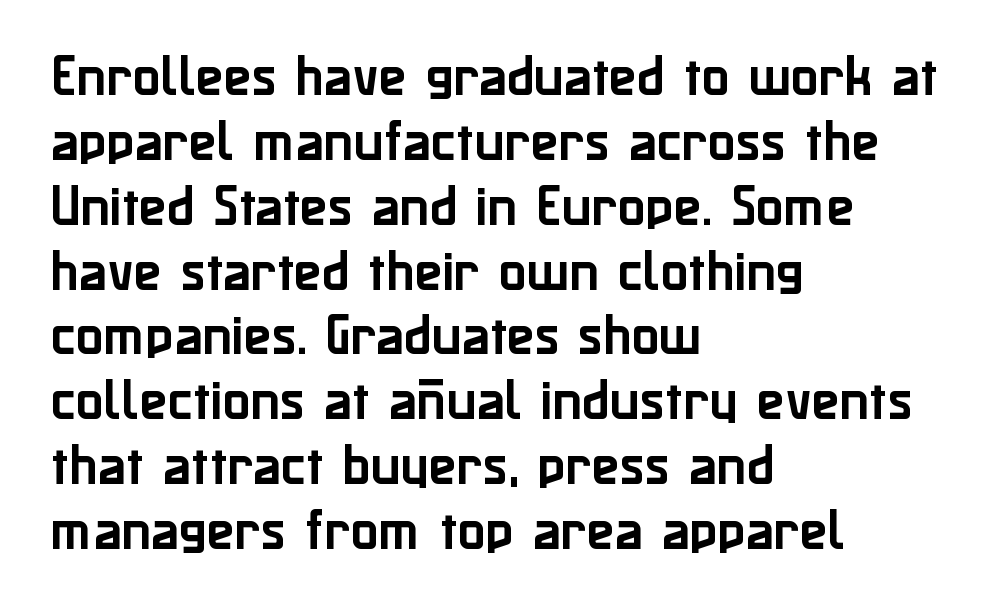
{"serif": "no", "italic": "no", "width": "normal", "stroke_contrast": "low", "x_height": "medium", "monospaced": "no", "underline": "no", "align": "left", "line_spacing": "normal", "line_spacing_ratio": 1.41, "letter_spacing": "normal", "letter_spacing_em": 0.0, "glyph_px": 46}
